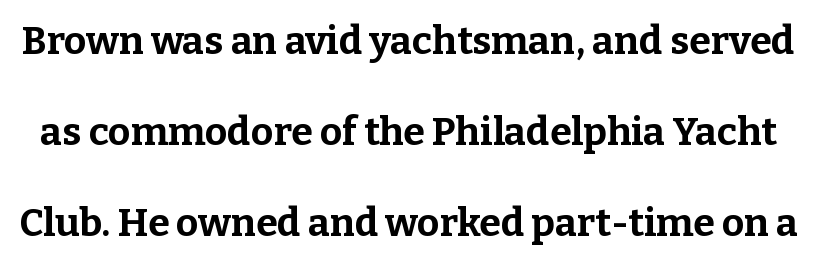
The letters advance in unequal steps, a hallmark of proportional type. Posture: upright roman. The foot of each line stays bare and open. This sample uses plain, unmodified letter spacing.
